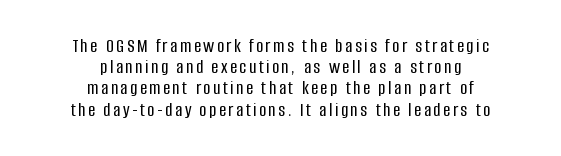
The image shows 20 px text type, upright; set centered, tight line spacing (1.06x), not underlined.
